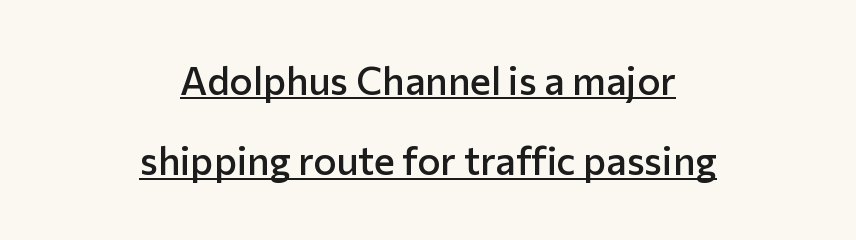
The image shows 39 px semibold sans-serif type, upright; set centered, loose line spacing (2.06x), normal letter spacing, underlined; low stroke contrast and a medium x-height.
